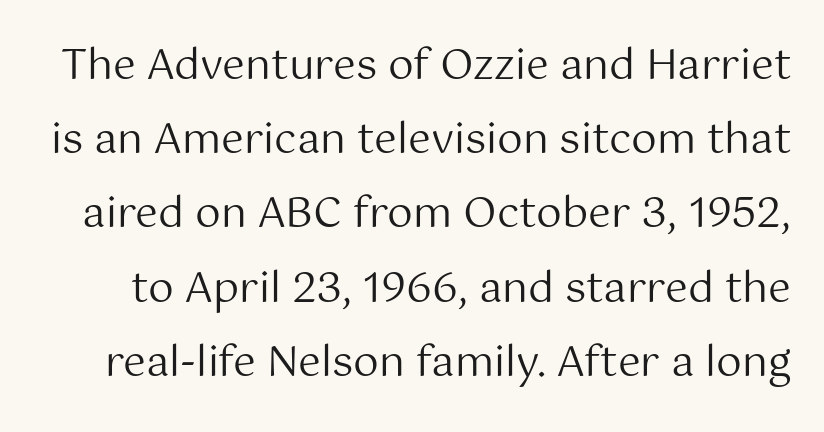
{"serif": "no", "italic": "no", "bold": "no", "weight": "regular", "width": "normal", "stroke_contrast": "medium", "x_height": "medium", "monospaced": "no", "underline": "no", "line_spacing_ratio": 1.81, "letter_spacing": "normal", "letter_spacing_em": 0.0, "glyph_px": 41}
